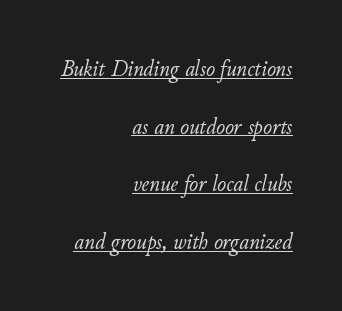
This sample uses plain, unmodified letter spacing. The words here are underlined. No heavy texture on the line: the type isn't bold. The setting favours the right margin, as signatures and pull-quotes sometimes do. Vertically, the passage feels expansive, rows floating well apart. Italic? Definitely — the glyphs are oblique.
